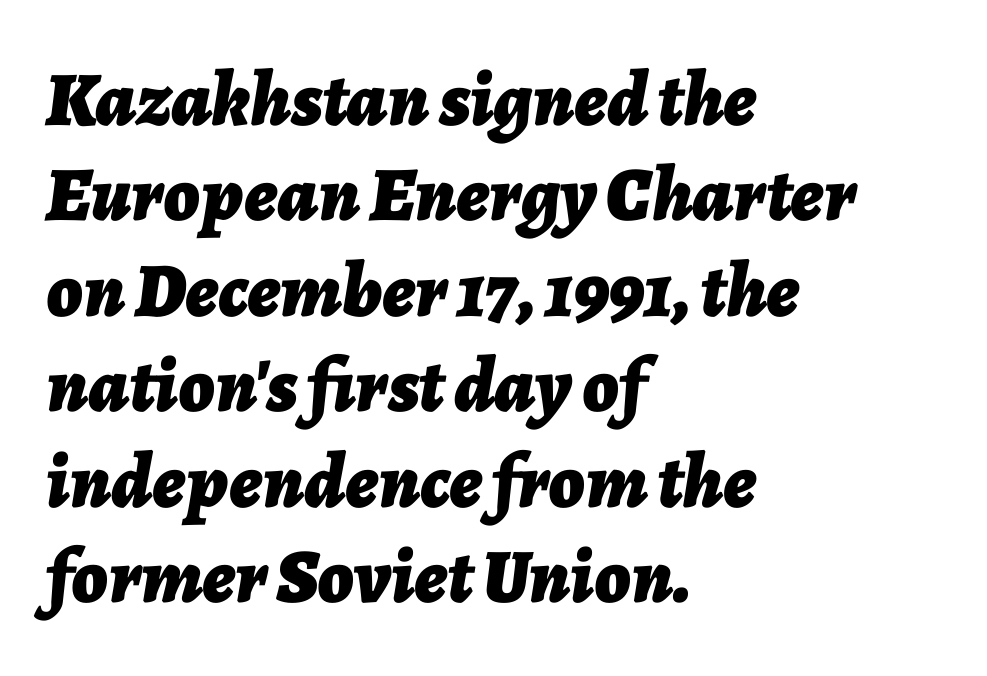
Q: Is the text bold? A: Yes.
Q: Is the text italic (slanted)? A: Yes, it leans right by about 7 degrees.
Q: Is the text underlined? A: No.
Q: How is the paragraph aligned? A: Left-aligned.
Q: Is the spacing between letters normal or unusually wide? A: Normal.
Q: Width (condensed, normal, or wide)? A: Normal.
Q: Stroke contrast? A: Low.
Q: x-height? A: Medium.
Q: Monospaced? A: No.
